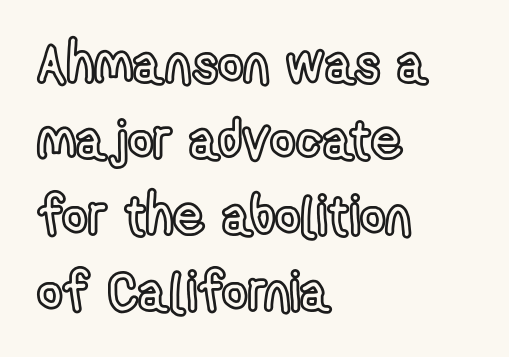
The image shows 55 px condensed type, upright; set left-aligned, normal line spacing (1.38x), normal letter spacing, not underlined; a medium x-height.
